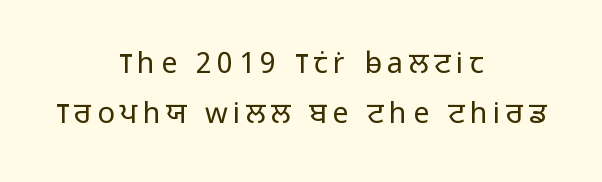
{"serif": "no", "italic": "no", "bold": "no", "weight": "light", "width": "normal", "stroke_contrast": "low", "x_height": "medium", "monospaced": "no", "underline": "no", "align": "center", "line_spacing_ratio": 1.72, "glyph_px": 29}
